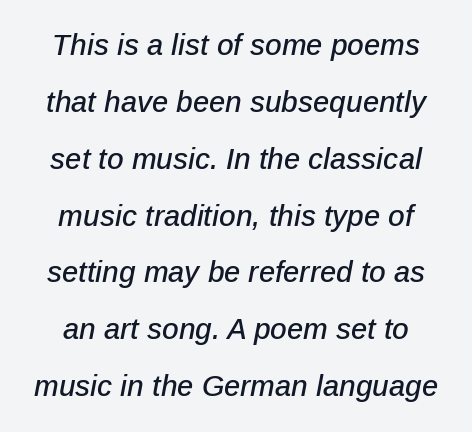
Q: Is the text italic (slanted)? A: Yes, it leans right by about 12 degrees.
Q: Is the text underlined? A: No.
Q: Is the spacing between letters normal or unusually wide? A: Normal.
Q: Is the spacing between lines tight, normal or loose? A: Loose.
Q: Width (condensed, normal, or wide)? A: Normal.
Q: Stroke contrast? A: Low.
Q: x-height? A: Medium.
Q: Monospaced? A: No.
